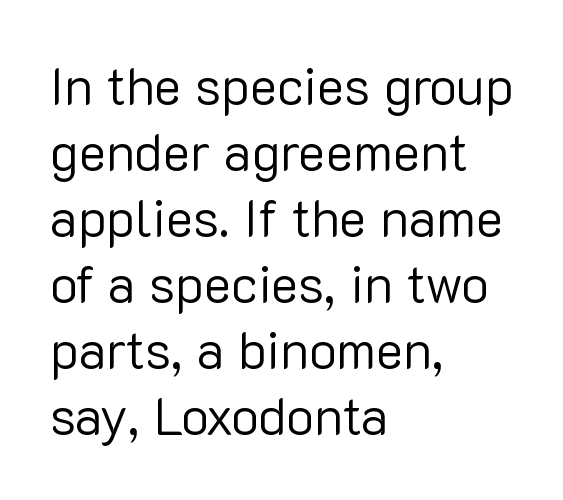
The image shows 52 px regular-weight sans-serif type, upright; set left-aligned, normal line spacing (1.27x), normal letter spacing, not underlined; low stroke contrast and a medium x-height.
